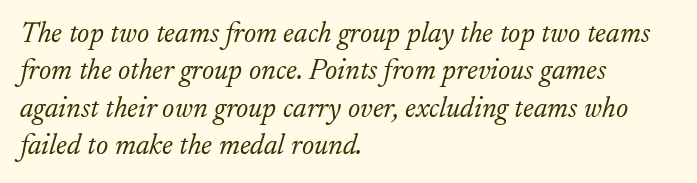
Q: Is the text bold? A: No.
Q: Is the text italic (slanted)? A: Yes, it leans right by about 17 degrees.
Q: Is the typeface a serif or a sans-serif typeface? A: Serif.
Q: Is the text underlined? A: No.
Q: How is the paragraph aligned? A: Left-aligned.
Q: Is the spacing between letters normal or unusually wide? A: Normal.
Q: Is the spacing between lines tight, normal or loose? A: Normal.
Q: Width (condensed, normal, or wide)? A: Normal.
Q: Stroke contrast? A: Low.
Q: x-height? A: Small.
Q: Monospaced? A: No.
